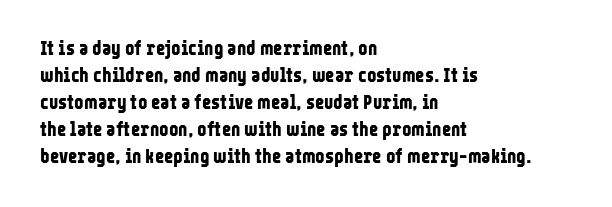
Q: Is the text bold? A: Yes.
Q: Is the text italic (slanted)? A: No, it is upright.
Q: Is the text underlined? A: No.
Q: How is the paragraph aligned? A: Left-aligned.
Q: Is the spacing between letters normal or unusually wide? A: Normal.
Q: Is the spacing between lines tight, normal or loose? A: Normal.
